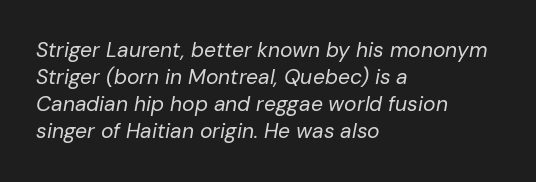
{"italic": "yes", "lean": "right", "slant_degrees": 10, "bold": "no", "underline": "no", "align": "left", "line_spacing": "normal", "line_spacing_ratio": 1.29, "letter_spacing": "normal", "letter_spacing_em": 0.0, "glyph_px": 21}
